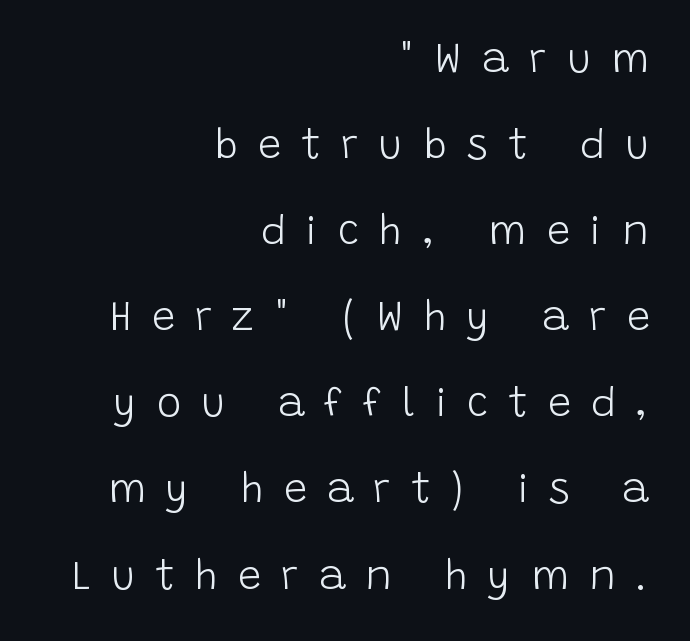
{"serif": "no", "italic": "no", "bold": "no", "weight": "light", "width": "normal", "stroke_contrast": "low", "x_height": "large", "monospaced": "no", "underline": "no", "align": "right", "line_spacing": "loose", "line_spacing_ratio": 2.1, "letter_spacing": "wide", "letter_spacing_em": 0.49, "glyph_px": 41}
